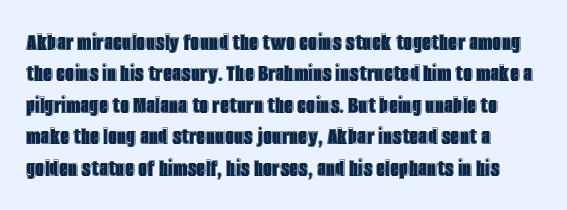
The image shows 26 px text type, upright; set line spacing 1.21x, normal letter spacing, not underlined.
